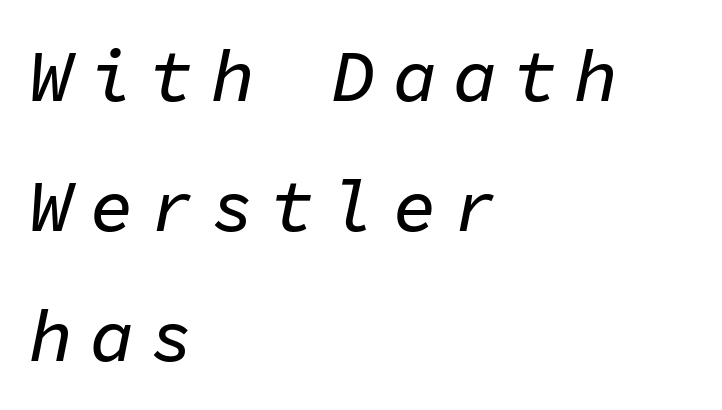
{"italic": "yes", "lean": "right", "slant_degrees": 11, "width": "normal", "stroke_contrast": "low", "x_height": "medium", "monospaced": "yes", "underline": "no", "align": "left", "line_spacing_ratio": 1.78, "letter_spacing": "wide", "letter_spacing_em": 0.23, "glyph_px": 73}
